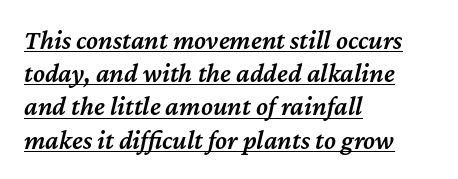
Default kerning and tracking; the words read as compact shapes. Caption: lettering with a line underneath. This sample is left-justified, so line endings fall wherever the words run out. A bit beefed up — I'd call it semibold rather than bold. Does the lettering tilt? It does — this is italic.
